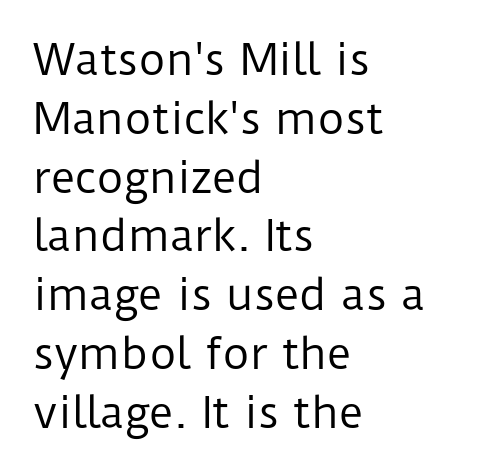
Nobody touched the tracking dial on this one. What kind of face is this? One without serifs — a sans. Do the letters lean? They stand straight. Whoever set this chose a conventional vertical rhythm. The setting favours the left margin, as ordinary paragraphs usually do.
